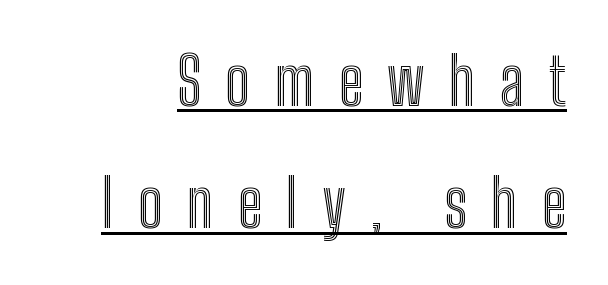
The image shows 65 px condensed type, upright; set line spacing 1.88x, unusually wide letter spacing (+0.37 em), underlined; a medium x-height.
